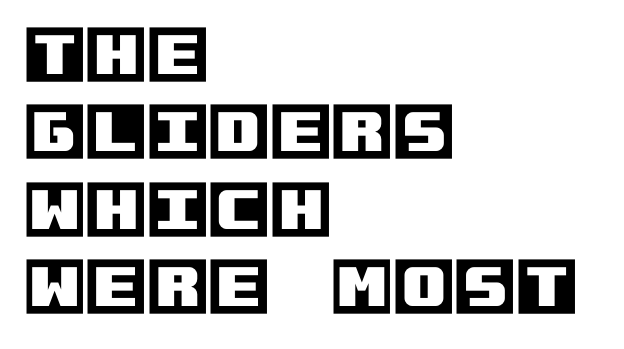
Q: Is the text italic (slanted)? A: No, it is upright.
Q: Is the text underlined? A: No.
Q: How is the paragraph aligned? A: Left-aligned.
Q: Is the spacing between letters normal or unusually wide? A: Normal.
Q: Width (condensed, normal, or wide)? A: Normal.
Q: x-height? A: Large.
